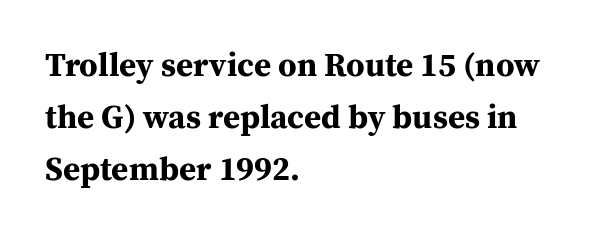
The image shows 33 px bold serif type, upright; set left-aligned, normal line spacing (1.57x), normal letter spacing, not underlined; medium stroke contrast and a medium x-height.
